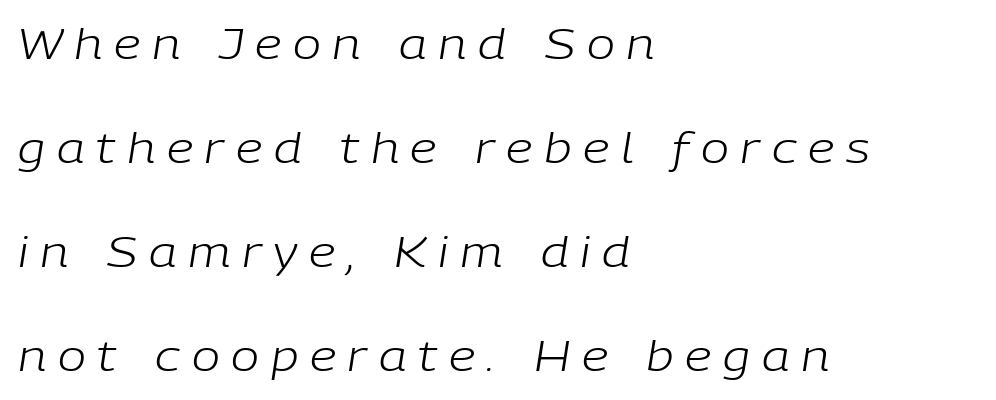
The image shows 42 px light type, italic (leaning right); set left-aligned, loose line spacing (2.48x), unusually wide letter spacing (+0.28 em), not underlined; low stroke contrast and a medium x-height.
